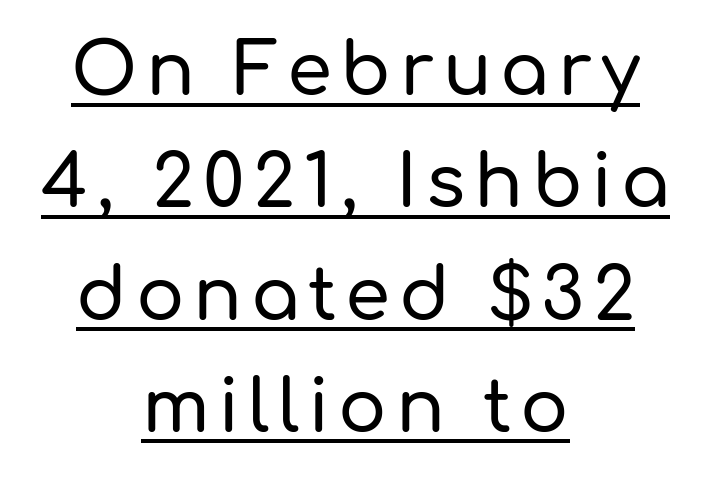
The image shows 72 px sans-serif type, upright; set centered, normal line spacing (1.56x), underlined; low stroke contrast and a medium x-height.
